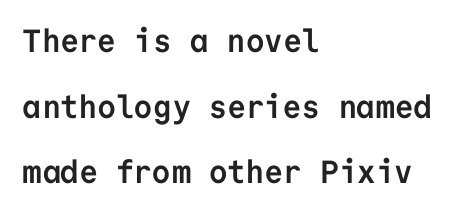
{"serif": "no", "italic": "no", "bold": "yes", "weight": "semibold", "width": "normal", "stroke_contrast": "low", "x_height": "medium", "monospaced": "yes", "underline": "no", "align": "left", "line_spacing": "loose", "line_spacing_ratio": 2.05, "letter_spacing": "normal", "letter_spacing_em": 0.0, "glyph_px": 32}
